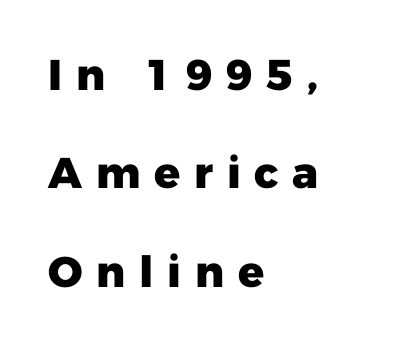
The letters advance in unequal steps, a hallmark of proportional type. This sample uses an upright cut, with every glyph sitting square on the baseline. The face used here is rendered with a markedly widened letterfit. Rule under the text: the space is simply empty. The rendering anchors every line to the left-hand side.
